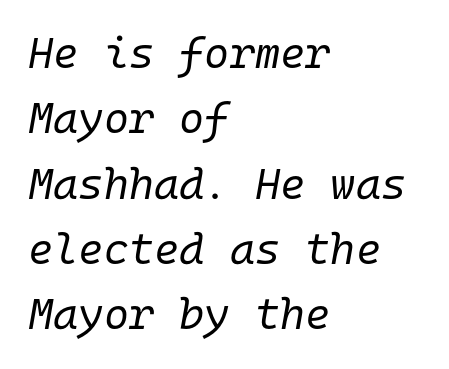
Q: Is the text bold? A: No.
Q: Is the text italic (slanted)? A: Yes, it leans right by about 10 degrees.
Q: Is the text underlined? A: No.
Q: How is the paragraph aligned? A: Left-aligned.
Q: Is the spacing between letters normal or unusually wide? A: Normal.
Q: Is the spacing between lines tight, normal or loose? A: Normal.
Q: Width (condensed, normal, or wide)? A: Normal.
Q: Stroke contrast? A: Low.
Q: x-height? A: Medium.
Q: Monospaced? A: Yes.
